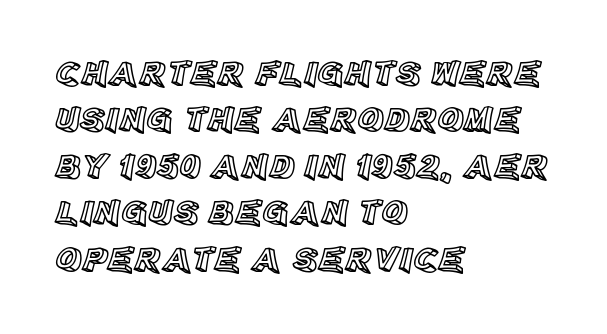
The image shows 36 px text type; set left-aligned, normal line spacing (1.29x), normal letter spacing, not underlined; a large x-height.
